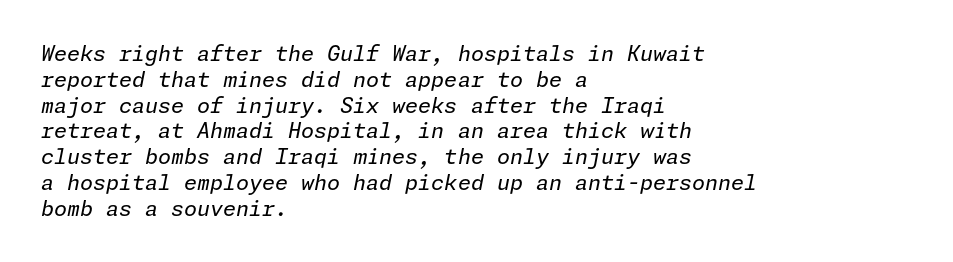
{"italic": "yes", "lean": "right", "slant_degrees": 11, "bold": "no", "underline": "no", "align": "left", "line_spacing_ratio": 1.23, "letter_spacing": "normal", "letter_spacing_em": 0.0, "glyph_px": 21}
